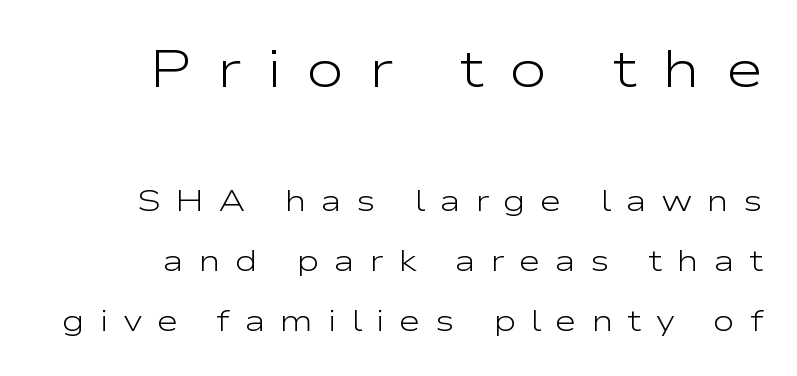
The image shows 52 px light, wide sans-serif type, upright; set right-aligned, loose line spacing (2.0x), unusually wide letter spacing (+0.47 em), not underlined; the first (top) block is 1.73x larger; low stroke contrast and a medium x-height.
